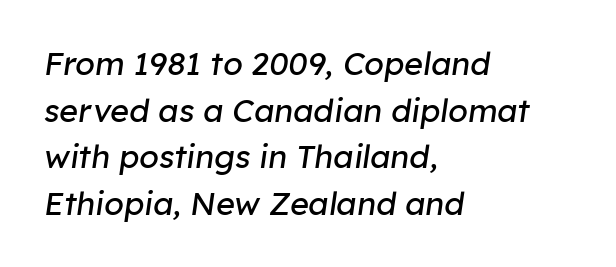
The image shows 32 px regular-weight type, italic (leaning right); set left-aligned, normal line spacing (1.46x), normal letter spacing, not underlined; low stroke contrast and a medium x-height.
